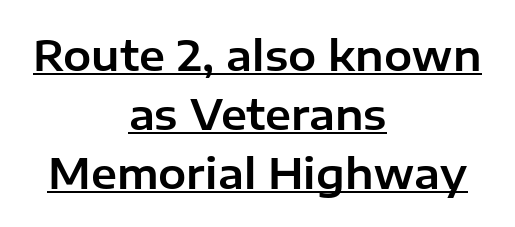
Q: Is the text italic (slanted)? A: No, it is upright.
Q: Is the typeface a serif or a sans-serif typeface? A: Sans-serif.
Q: Is the text underlined? A: Yes.
Q: How is the paragraph aligned? A: Centered.
Q: Is the spacing between letters normal or unusually wide? A: Normal.
Q: Is the spacing between lines tight, normal or loose? A: Normal.
Q: Width (condensed, normal, or wide)? A: Normal.
Q: Stroke contrast? A: Low.
Q: x-height? A: Medium.
Q: Monospaced? A: No.
